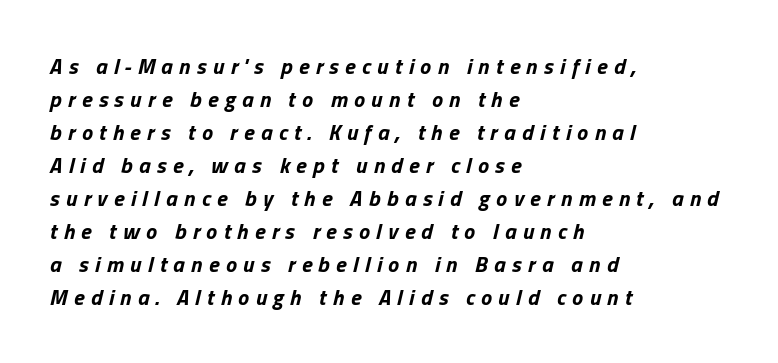
The image shows 22 px bold type, italic (leaning right); set left-aligned, normal line spacing (1.5x), unusually wide letter spacing (+0.29 em), not underlined.
